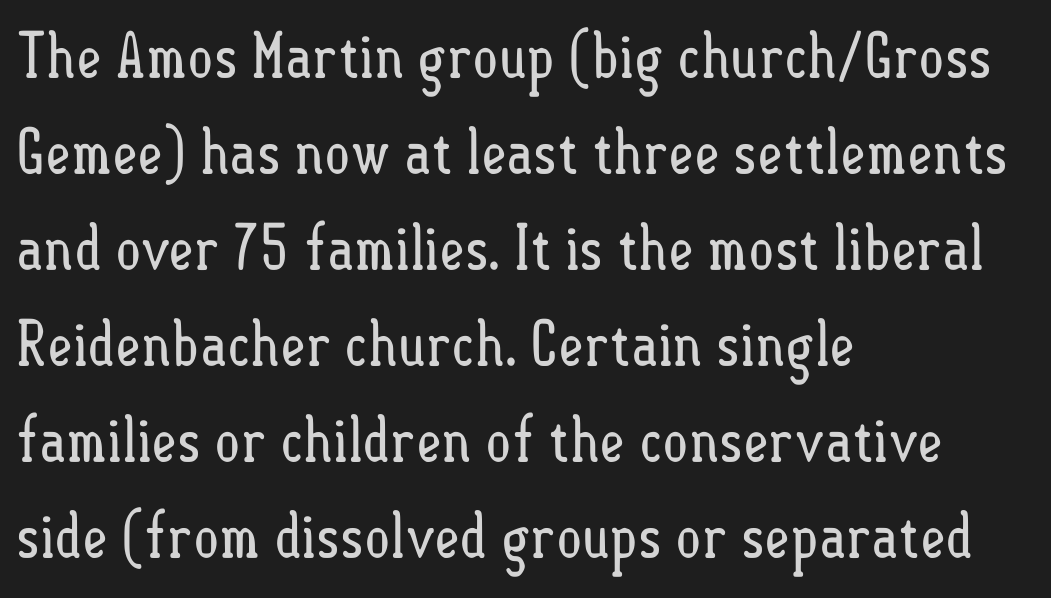
The image shows 62 px regular-weight, condensed type, upright; set left-aligned, normal line spacing (1.55x), normal letter spacing, not underlined; low stroke contrast and a small x-height.
